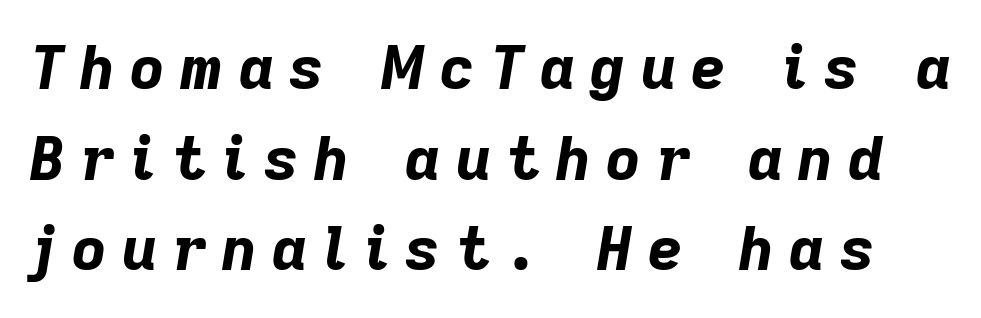
Q: Is the text bold? A: Yes.
Q: Is the text italic (slanted)? A: Yes, it leans right by about 9 degrees.
Q: Is the text underlined? A: No.
Q: Is the spacing between letters normal or unusually wide? A: Unusually wide.
Q: Is the spacing between lines tight, normal or loose? A: Normal.
Q: Width (condensed, normal, or wide)? A: Normal.
Q: Stroke contrast? A: Low.
Q: x-height? A: Medium.
Q: Monospaced? A: No.
